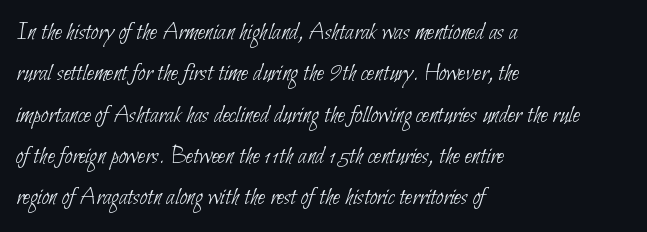
The cut favours lightness, reaching ordinary text weight at its darkest. One-word summary of the alignment: left. One glance says typical: line gaps are just what's usual. No word sits above an underline. The type is set solid horizontally, with unmodified tracking.
